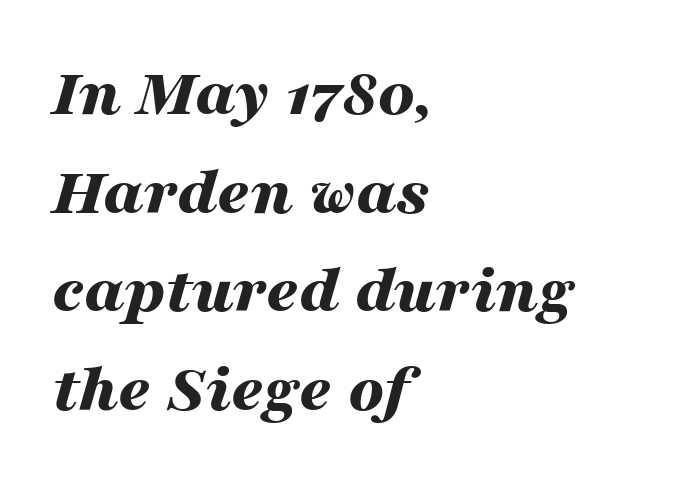
The image shows 70 px bold, wide type, italic (leaning right); set left-aligned, normal line spacing (1.41x), normal letter spacing, not underlined; medium stroke contrast and a medium x-height.
